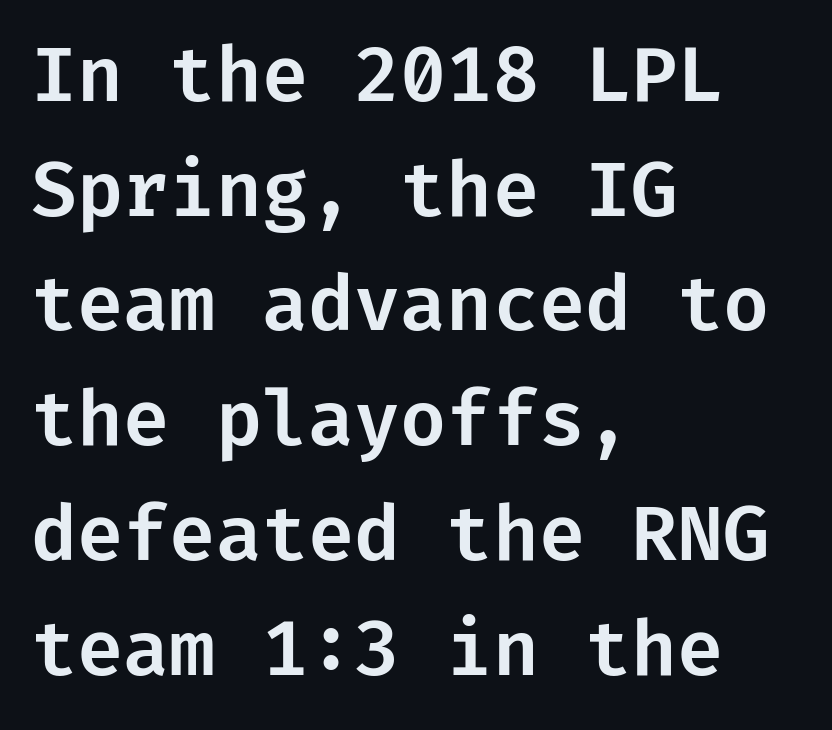
Q: Is the text italic (slanted)? A: No, it is upright.
Q: Is the typeface a serif or a sans-serif typeface? A: Sans-serif.
Q: Is the text underlined? A: No.
Q: How is the paragraph aligned? A: Left-aligned.
Q: Is the spacing between letters normal or unusually wide? A: Normal.
Q: Is the spacing between lines tight, normal or loose? A: Normal.
Q: Width (condensed, normal, or wide)? A: Normal.
Q: Stroke contrast? A: Low.
Q: x-height? A: Medium.
